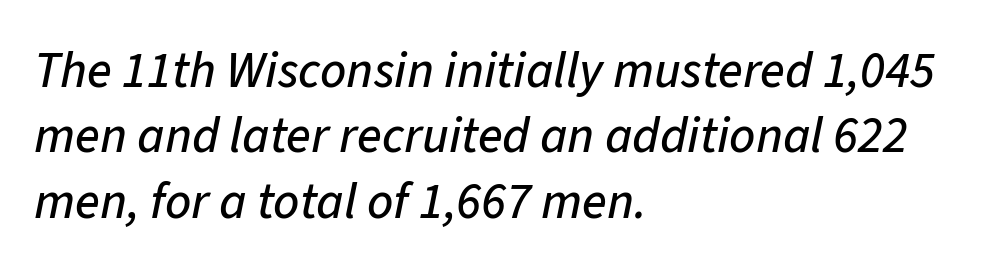
Anything drawn beneath the words? Only blank space. You could not count columns in this text — the font is proportionally spaced. Slanted lettering throughout. Vertically, the passage feels balanced, rows spaced as you'd expect. Tracking value appears to be zero — textbook default spacing. Each line starts at the same left margin while the right side varies.
